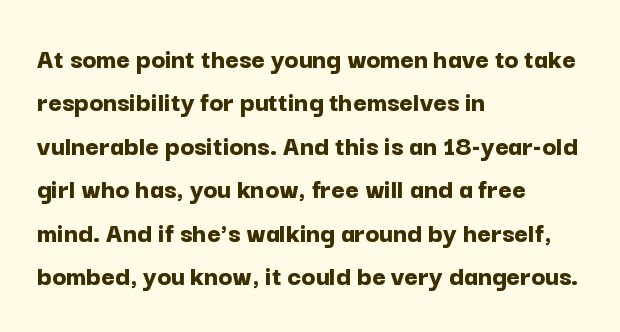
The image shows 29 px bold sans-serif type, upright; set left-aligned, normal line spacing (1.5x), normal letter spacing, not underlined; low stroke contrast and a medium x-height.
